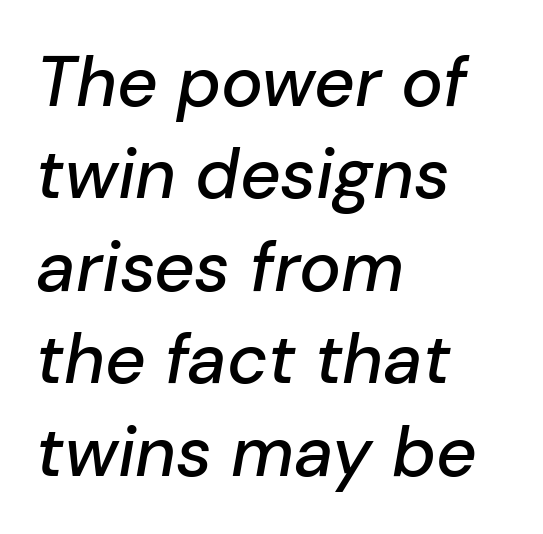
{"italic": "yes", "lean": "right", "slant_degrees": 10, "width": "normal", "stroke_contrast": "low", "x_height": "medium", "monospaced": "no", "underline": "no", "align": "left", "line_spacing": "normal", "line_spacing_ratio": 1.32, "letter_spacing": "normal", "letter_spacing_em": 0.0, "glyph_px": 70}
